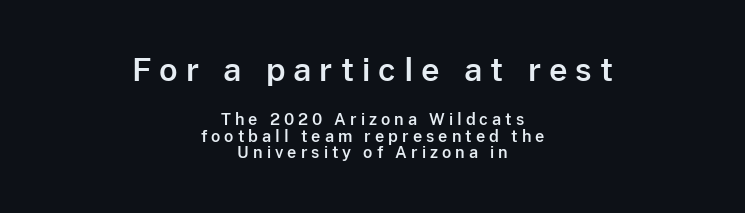
Q: Is the text italic (slanted)? A: No, it is upright.
Q: Is the typeface a serif or a sans-serif typeface? A: Sans-serif.
Q: Is the text underlined? A: No.
Q: How is the paragraph aligned? A: Centered.
Q: Is the spacing between letters normal or unusually wide? A: Unusually wide.
Q: Is the spacing between lines tight, normal or loose? A: Tight.
Q: Which block of text is set in a larger size, the first (top) or the second (bottom)? A: The first (top) one.
Q: Width (condensed, normal, or wide)? A: Normal.
Q: Stroke contrast? A: Low.
Q: x-height? A: Medium.
Q: Monospaced? A: No.
